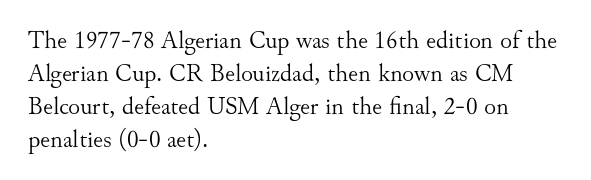
Q: Is the text bold? A: No.
Q: Is the text italic (slanted)? A: No, it is upright.
Q: Is the text underlined? A: No.
Q: How is the paragraph aligned? A: Left-aligned.
Q: Is the spacing between letters normal or unusually wide? A: Normal.
Q: Is the spacing between lines tight, normal or loose? A: Normal.
